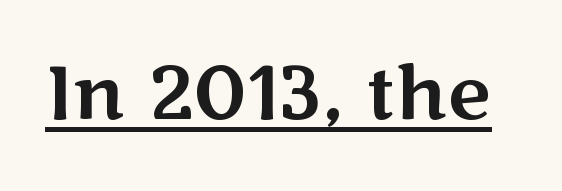
Quick note: not italic, upright. The words here are underlined. Nobody touched the tracking dial on this one. Nope, no serifs anywhere on these letters. The rendering uses natural spacing where letterforms have individual widths.
